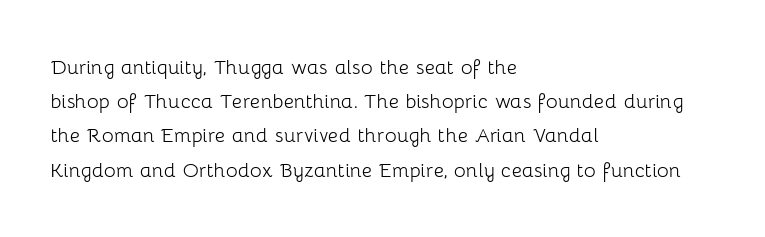
The image shows 25 px text type, upright; set left-aligned, normal line spacing (1.37x), normal letter spacing, not underlined.
